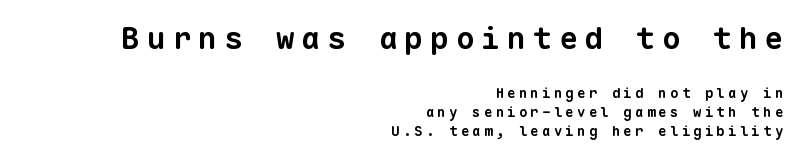
Honestly, the letter spacing is so wide it's the main thing you notice. Check where the strokes stop: nothing finishes them off — pure sans. On the weight axis this lands at bold, roughly 700. Glance below the letters and you will spot only blank space.
